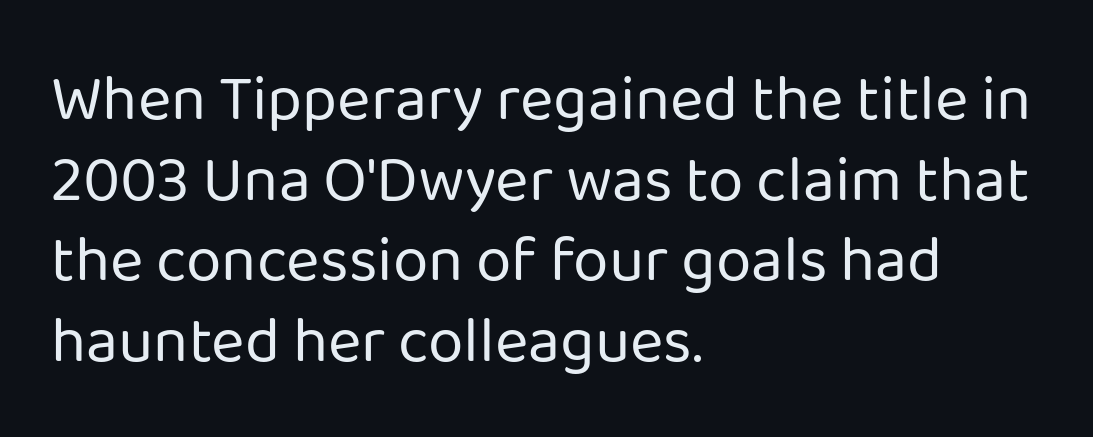
The image shows 64 px regular-weight sans-serif type, upright; set left-aligned, normal line spacing (1.26x), normal letter spacing, not underlined; low stroke contrast and a medium x-height.
